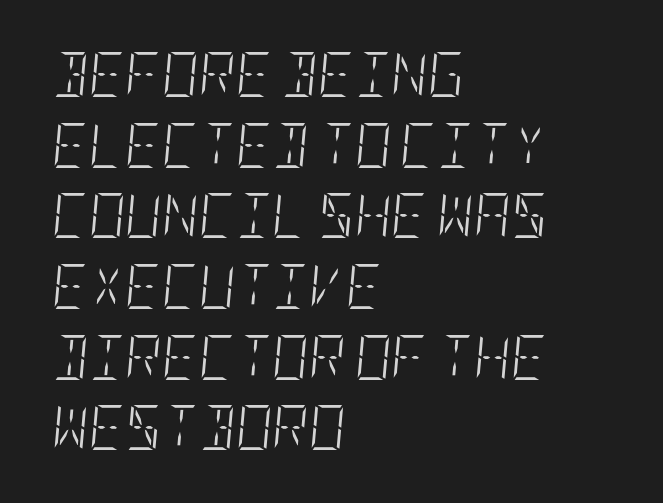
The image shows 45 px light, condensed type, italic (leaning right); set left-aligned, normal line spacing (1.57x), normal letter spacing, not underlined; low stroke contrast and a large x-height.
